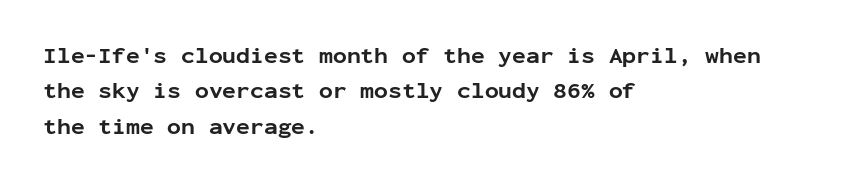
Q: Is the text bold? A: Yes.
Q: Is the text italic (slanted)? A: No, it is upright.
Q: Is the text underlined? A: No.
Q: How is the paragraph aligned? A: Left-aligned.
Q: Is the spacing between letters normal or unusually wide? A: Normal.
Q: Is the spacing between lines tight, normal or loose? A: Normal.
